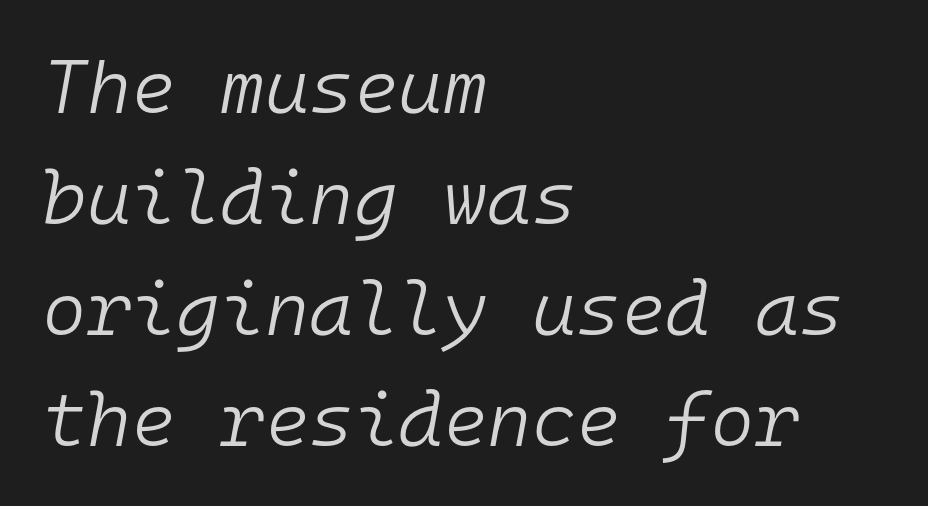
Q: Is the text bold? A: No.
Q: Is the text italic (slanted)? A: Yes, it leans right by about 10 degrees.
Q: Is the text underlined? A: No.
Q: How is the paragraph aligned? A: Left-aligned.
Q: Is the spacing between letters normal or unusually wide? A: Normal.
Q: Is the spacing between lines tight, normal or loose? A: Normal.
Q: Width (condensed, normal, or wide)? A: Normal.
Q: Stroke contrast? A: Low.
Q: x-height? A: Medium.
Q: Monospaced? A: Yes.
